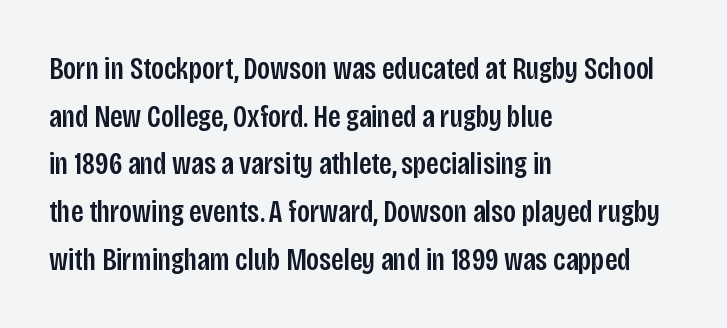
Q: Is the text italic (slanted)? A: No, it is upright.
Q: Is the typeface a serif or a sans-serif typeface? A: Sans-serif.
Q: Is the text underlined? A: No.
Q: How is the paragraph aligned? A: Left-aligned.
Q: Is the spacing between letters normal or unusually wide? A: Normal.
Q: Is the spacing between lines tight, normal or loose? A: Normal.
Q: Width (condensed, normal, or wide)? A: Condensed.
Q: Stroke contrast? A: Low.
Q: x-height? A: Large.
Q: Monospaced? A: No.
